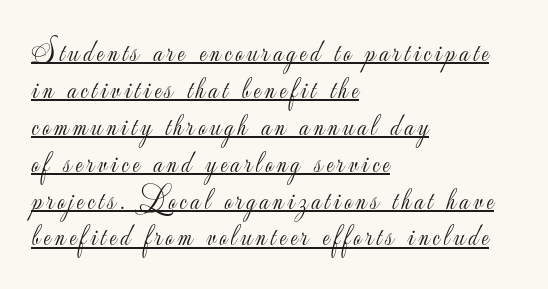
{"serif": "no", "bold": "no", "weight": "light", "width": "normal", "stroke_contrast": "low", "x_height": "small", "monospaced": "no", "underline": "yes", "align": "left", "line_spacing_ratio": 1.23, "glyph_px": 30}
